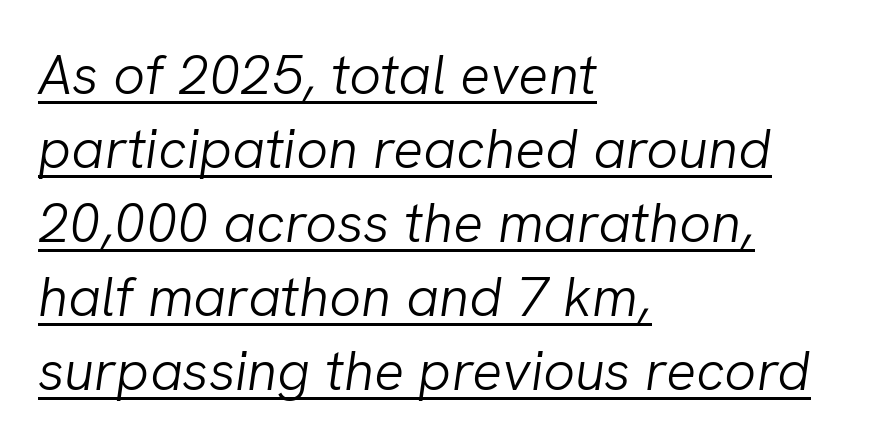
{"italic": "yes", "lean": "right", "slant_degrees": 8, "bold": "no", "weight": "light", "width": "normal", "stroke_contrast": "low", "x_height": "medium", "monospaced": "no", "underline": "yes", "align": "left", "line_spacing": "normal", "line_spacing_ratio": 1.32, "letter_spacing": "normal", "letter_spacing_em": 0.0, "glyph_px": 56}
